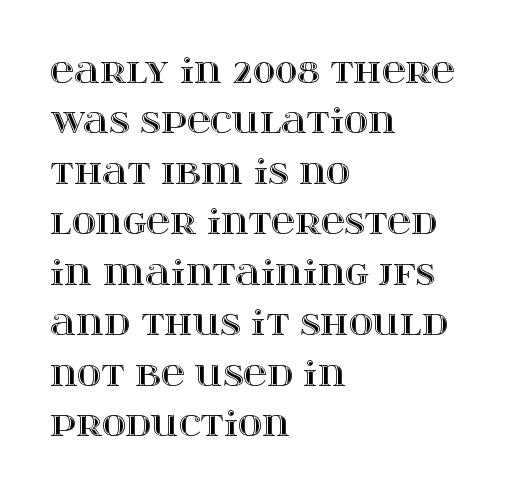
{"italic": "no", "width": "wide", "x_height": "large", "monospaced": "no", "underline": "no", "align": "left", "line_spacing": "normal", "line_spacing_ratio": 1.53, "letter_spacing": "normal", "letter_spacing_em": 0.0, "glyph_px": 33}
